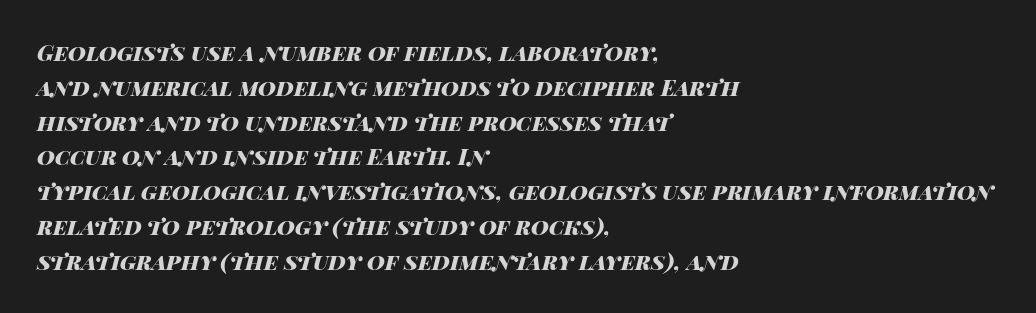
The image shows 22 px bold type, italic (leaning right); set left-aligned, normal line spacing (1.58x), normal letter spacing, not underlined.
